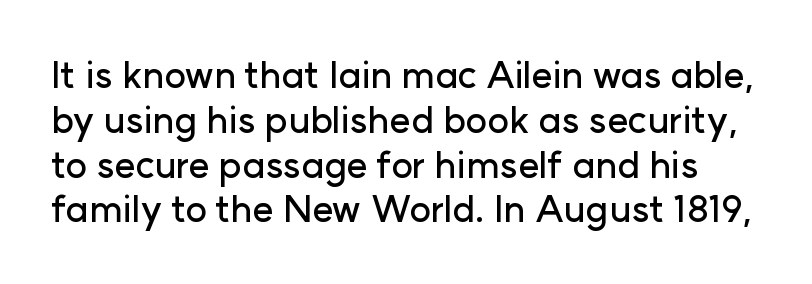
{"serif": "no", "italic": "no", "width": "normal", "stroke_contrast": "low", "x_height": "medium", "monospaced": "no", "underline": "no", "line_spacing_ratio": 1.21, "letter_spacing": "normal", "letter_spacing_em": 0.0, "glyph_px": 37}
